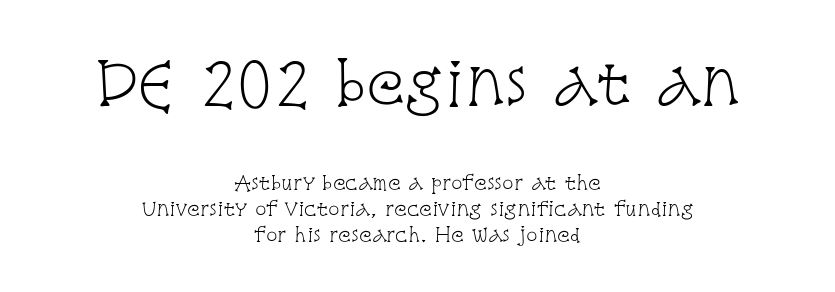
{"serif": "yes", "italic": "no", "bold": "no", "weight": "light", "width": "condensed", "stroke_contrast": "low", "x_height": "large", "monospaced": "no", "underline": "no", "align": "center", "line_spacing": "normal", "line_spacing_ratio": 1.36, "letter_spacing": "normal", "letter_spacing_em": 0.0, "larger_block": "first", "size_ratio": 3.05, "glyph_px": 58}
